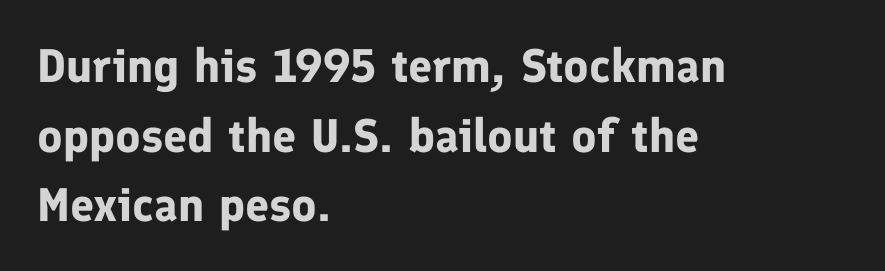
{"serif": "no", "italic": "no", "bold": "yes", "weight": "bold", "width": "normal", "stroke_contrast": "low", "x_height": "medium", "monospaced": "no", "underline": "no", "align": "left", "line_spacing": "normal", "line_spacing_ratio": 1.48, "letter_spacing": "normal", "letter_spacing_em": 0.0, "glyph_px": 47}
